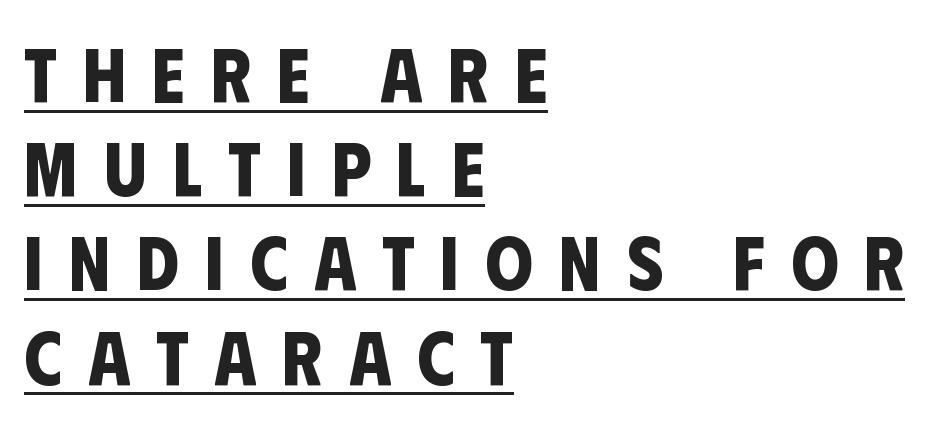
Q: Is the text bold? A: Yes.
Q: Is the typeface a serif or a sans-serif typeface? A: Sans-serif.
Q: Is the text underlined? A: Yes.
Q: How is the paragraph aligned? A: Left-aligned.
Q: Is the spacing between letters normal or unusually wide? A: Unusually wide.
Q: Width (condensed, normal, or wide)? A: Condensed.
Q: Stroke contrast? A: Low.
Q: x-height? A: Large.
Q: Monospaced? A: No.
